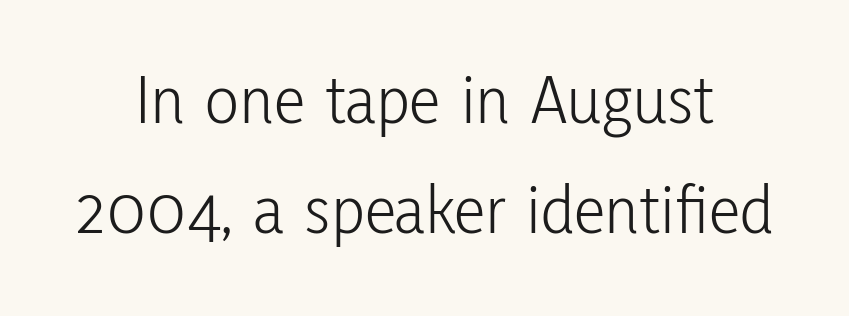
If you measured baseline to baseline, you'd find a middling distance. Varying glyph widths throughout — classic text-font behaviour. A bare baseline throughout the passage. The characters display no serif detailing; their extremities are plain.
